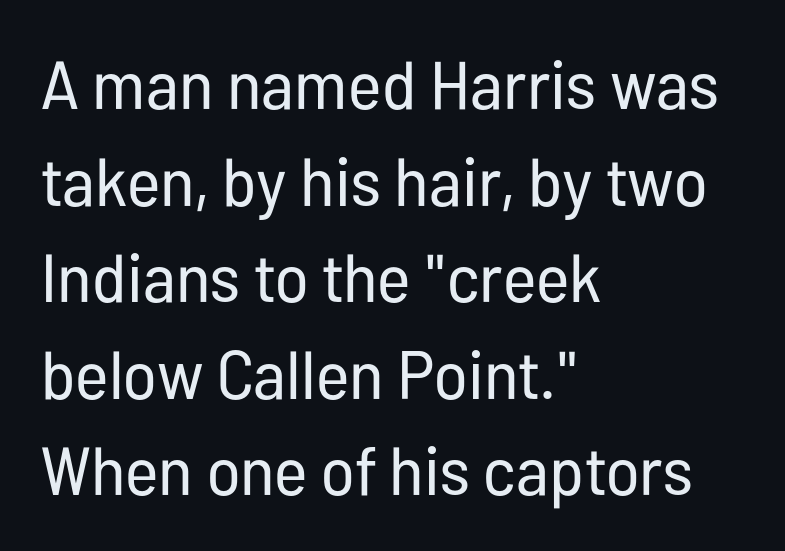
{"serif": "no", "italic": "no", "bold": "no", "weight": "regular", "width": "condensed", "stroke_contrast": "low", "x_height": "medium", "monospaced": "no", "underline": "no", "align": "left", "line_spacing": "normal", "line_spacing_ratio": 1.42, "letter_spacing": "normal", "letter_spacing_em": 0.0, "glyph_px": 68}
